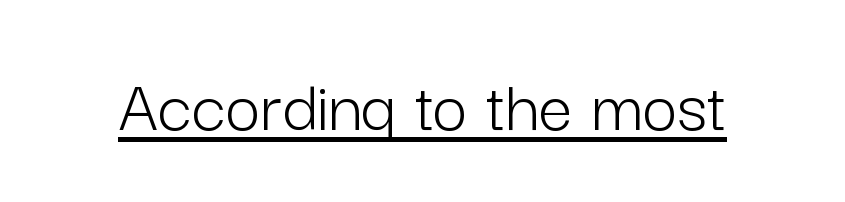
{"serif": "no", "italic": "no", "bold": "no", "weight": "light", "width": "normal", "stroke_contrast": "low", "x_height": "medium", "monospaced": "no", "underline": "yes", "letter_spacing": "normal", "letter_spacing_em": 0.0, "glyph_px": 76}
